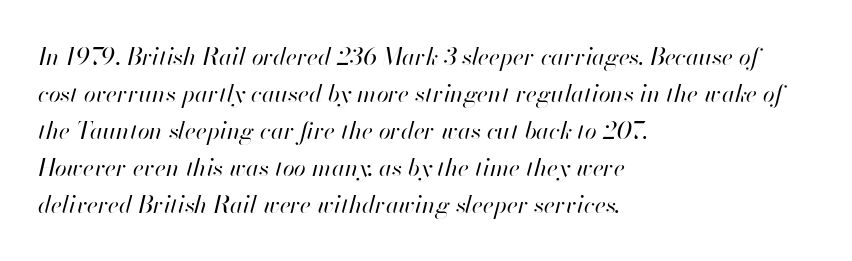
{"italic": "yes", "lean": "right", "slant_degrees": 13, "bold": "no", "underline": "no", "align": "left", "line_spacing": "normal", "line_spacing_ratio": 1.54, "letter_spacing": "normal", "letter_spacing_em": 0.0, "glyph_px": 24}
